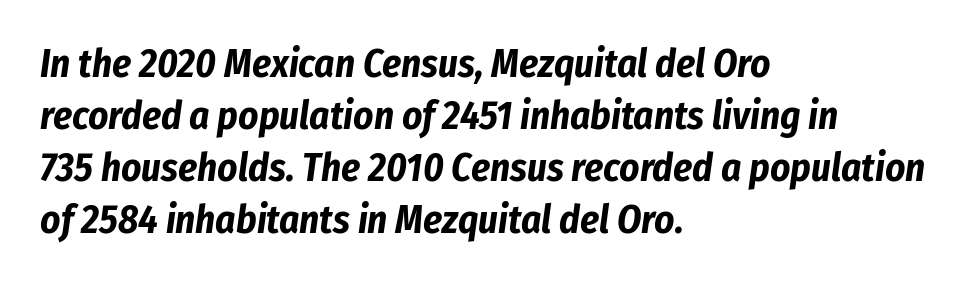
{"italic": "yes", "lean": "right", "slant_degrees": 8, "bold": "yes", "weight": "bold", "width": "condensed", "stroke_contrast": "low", "x_height": "medium", "monospaced": "no", "underline": "no", "align": "left", "line_spacing": "normal", "line_spacing_ratio": 1.33, "letter_spacing": "normal", "letter_spacing_em": 0.0, "glyph_px": 39}
